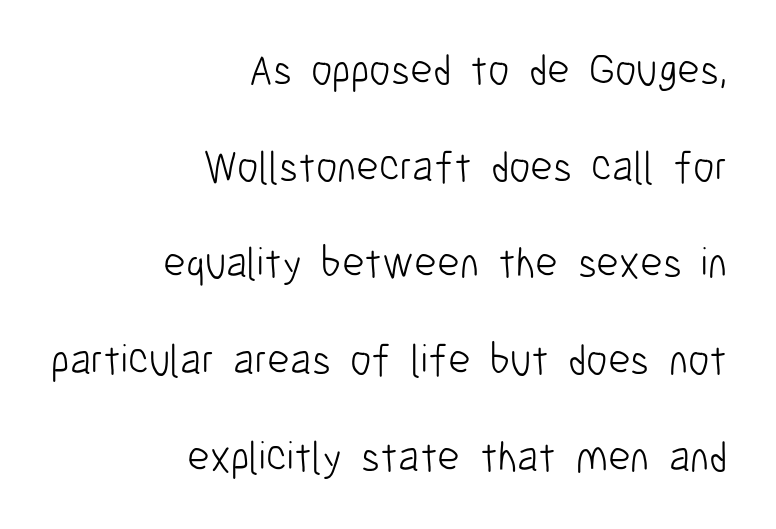
The image shows 43 px light, condensed sans-serif type, upright; set right-aligned, loose line spacing (2.25x), normal letter spacing, not underlined; low stroke contrast and a medium x-height.
